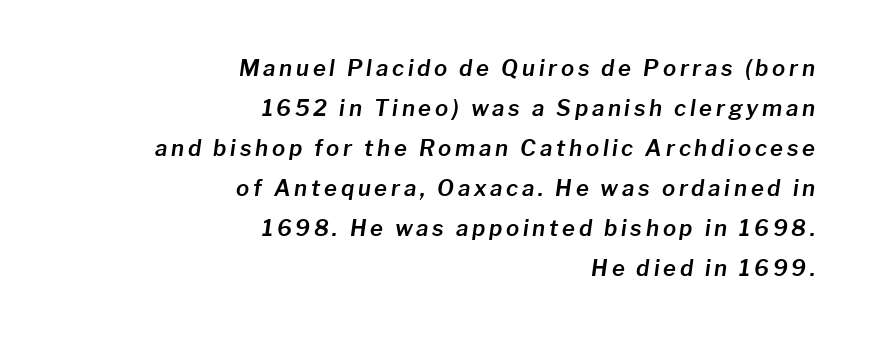
Q: Is the text italic (slanted)? A: Yes, it leans right by about 8 degrees.
Q: Is the text underlined? A: No.
Q: How is the paragraph aligned? A: Right-aligned.
